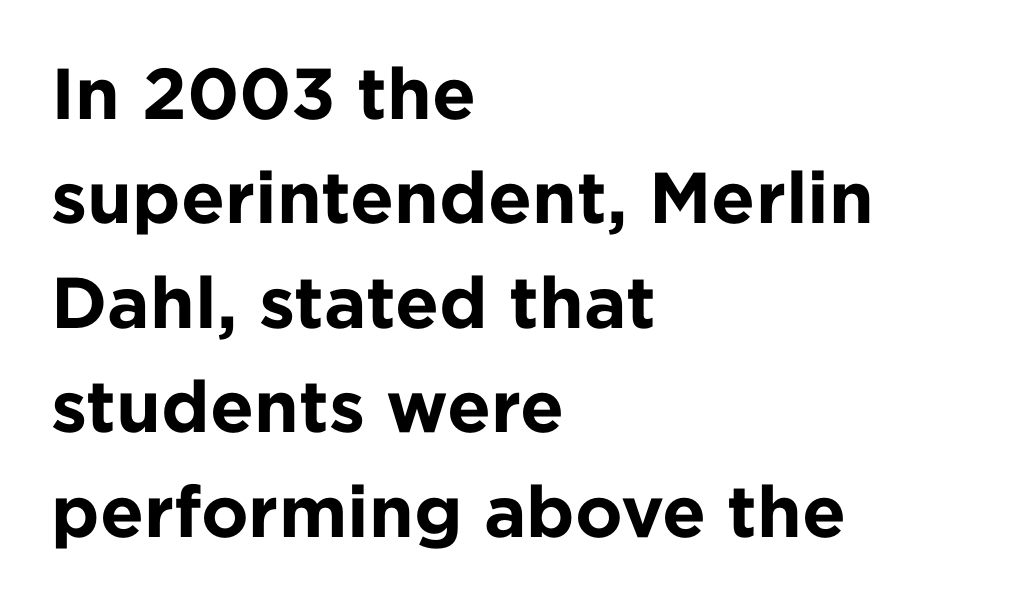
{"serif": "no", "italic": "no", "bold": "yes", "weight": "bold", "width": "normal", "stroke_contrast": "low", "x_height": "medium", "monospaced": "no", "underline": "no", "align": "left", "line_spacing": "normal", "line_spacing_ratio": 1.45, "letter_spacing": "normal", "letter_spacing_em": 0.0, "glyph_px": 72}
